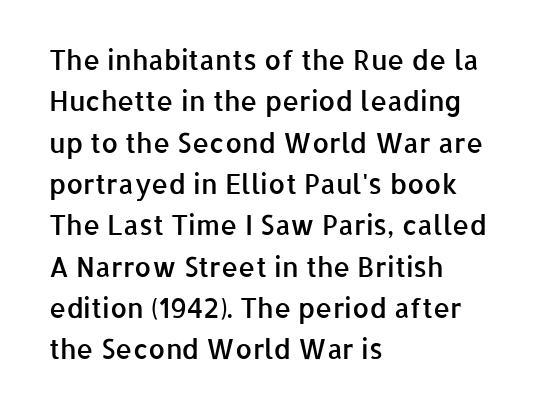
Q: Is the text bold? A: Semi-bold.
Q: Is the text italic (slanted)? A: No, it is upright.
Q: Is the text underlined? A: No.
Q: How is the paragraph aligned? A: Left-aligned.
Q: Is the spacing between letters normal or unusually wide? A: Normal.
Q: Is the spacing between lines tight, normal or loose? A: Normal.
